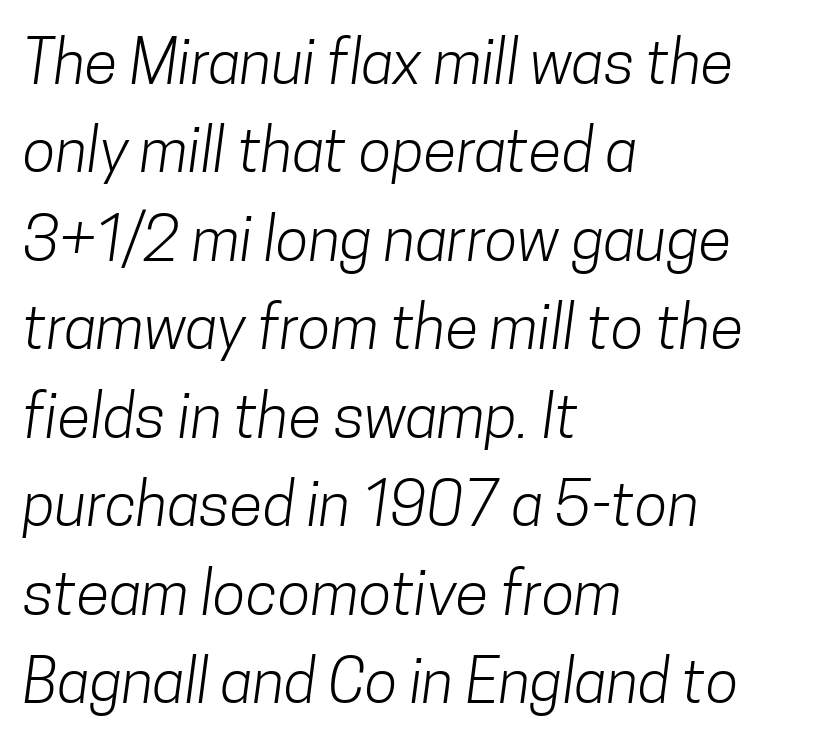
The image shows 61 px light, condensed sans-serif type; set left-aligned, normal line spacing (1.45x), normal letter spacing, not underlined; low stroke contrast and a medium x-height.
